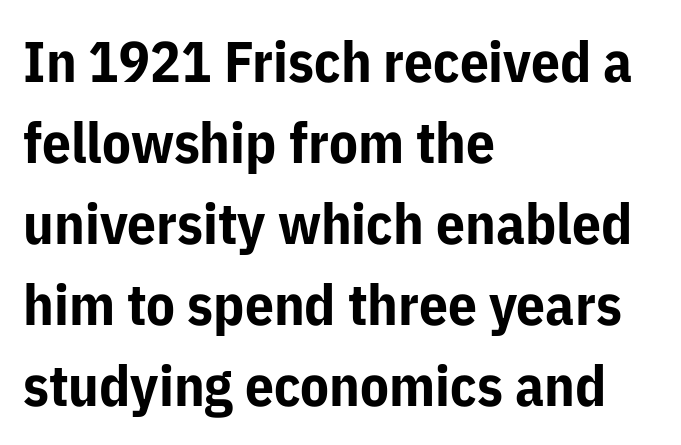
Q: Is the text bold? A: Yes.
Q: Is the text italic (slanted)? A: No, it is upright.
Q: Is the typeface a serif or a sans-serif typeface? A: Sans-serif.
Q: Is the text underlined? A: No.
Q: How is the paragraph aligned? A: Left-aligned.
Q: Is the spacing between letters normal or unusually wide? A: Normal.
Q: Is the spacing between lines tight, normal or loose? A: Normal.
Q: Width (condensed, normal, or wide)? A: Normal.
Q: Stroke contrast? A: Low.
Q: x-height? A: Medium.
Q: Monospaced? A: No.
